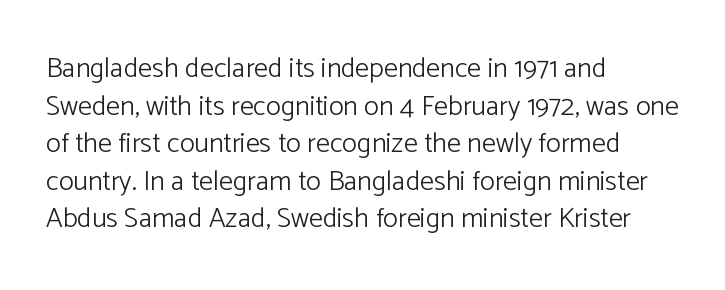
Is this a heavy cut? Hardly; it is regular or lighter. These lines sit exactly where default settings would place them. Look at the tracking — it's just the regular setting, nothing added. The ragged edge is on the right, which tells us the setting is flush left. Character widths vary here, with narrow letters taking less room than wide ones. Nope, not italic — everything's standing straight.
